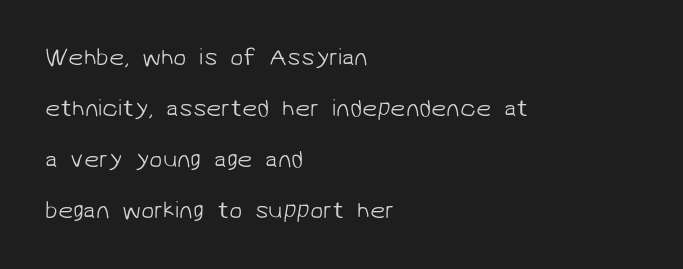
Q: Is the text bold? A: No.
Q: Is the text underlined? A: No.
Q: How is the paragraph aligned? A: Left-aligned.
Q: Is the spacing between letters normal or unusually wide? A: Normal.
Q: Is the spacing between lines tight, normal or loose? A: Loose.
